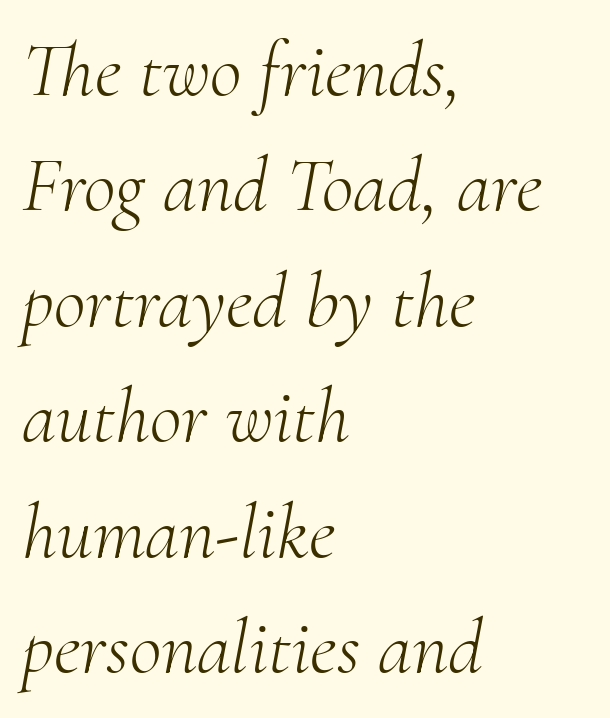
The image shows 78 px light serif type, italic (leaning right); set left-aligned, normal line spacing (1.48x), normal letter spacing, not underlined; medium stroke contrast and a small x-height.
